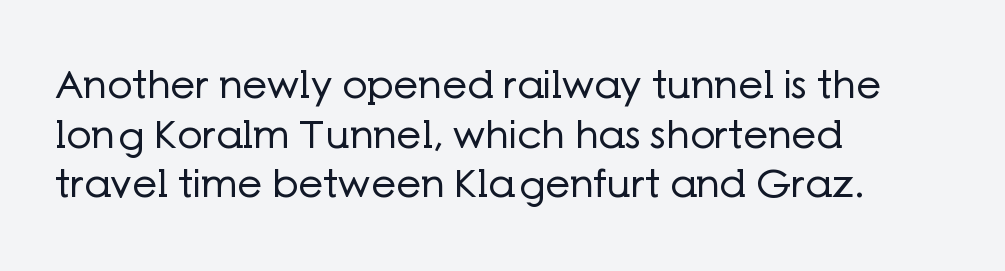
The image shows 39 px regular-weight sans-serif type, upright; set left-aligned, normal line spacing (1.27x), normal letter spacing, not underlined; low stroke contrast and a medium x-height.
